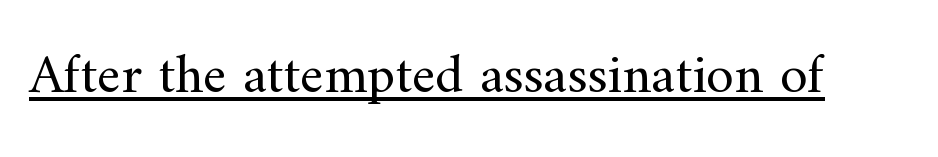
Q: Is the text bold? A: No.
Q: Is the text italic (slanted)? A: No, it is upright.
Q: Is the typeface a serif or a sans-serif typeface? A: Serif.
Q: Is the text underlined? A: Yes.
Q: Is the spacing between letters normal or unusually wide? A: Normal.
Q: Width (condensed, normal, or wide)? A: Normal.
Q: Stroke contrast? A: Medium.
Q: x-height? A: Small.
Q: Monospaced? A: No.
